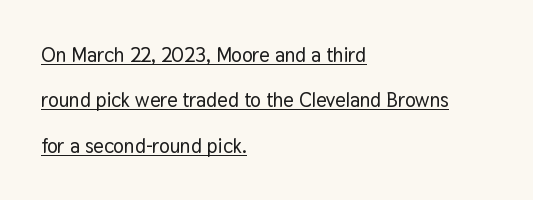
{"italic": "no", "underline": "yes", "align": "left", "line_spacing": "loose", "line_spacing_ratio": 2.27, "letter_spacing": "normal", "letter_spacing_em": 0.0, "glyph_px": 20}
